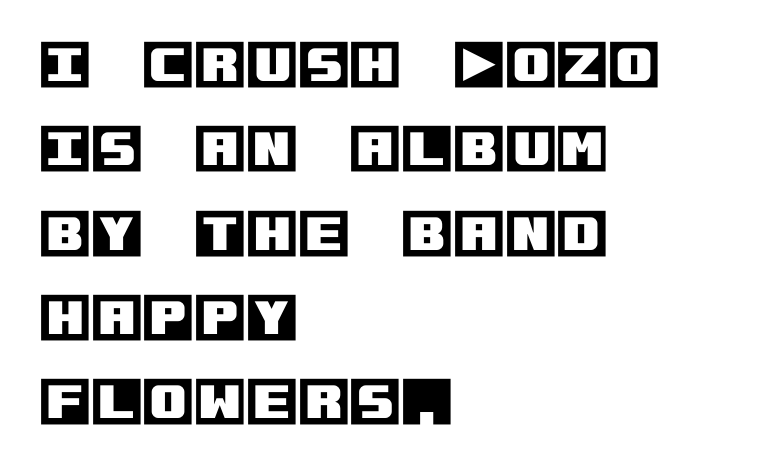
The image shows 53 px text type, upright; set left-aligned, normal line spacing (1.59x), normal letter spacing, not underlined; a large x-height.
